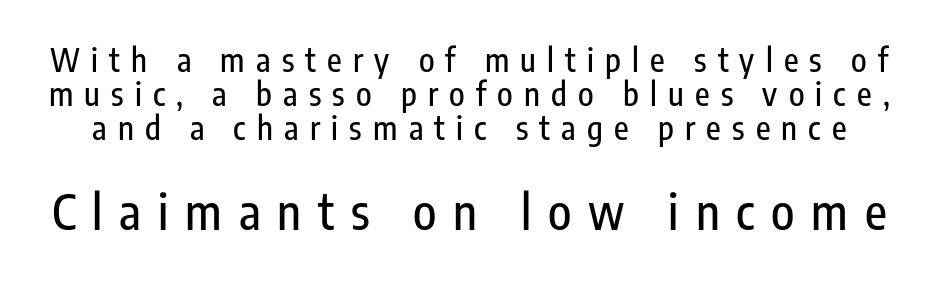
{"serif": "no", "italic": "no", "width": "condensed", "stroke_contrast": "low", "x_height": "medium", "monospaced": "no", "underline": "no", "line_spacing": "tight", "line_spacing_ratio": 1.07, "letter_spacing": "wide", "letter_spacing_em": 0.35, "larger_block": "second", "size_ratio": 1.5, "glyph_px": 48}
